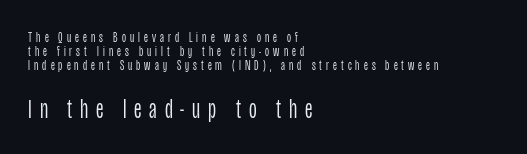
The image shows 27 px text type, upright; set left-aligned, tight line spacing (1.0x), unusually wide letter spacing (+0.29 em), not underlined; the second (bottom) block is 1.93x larger.
